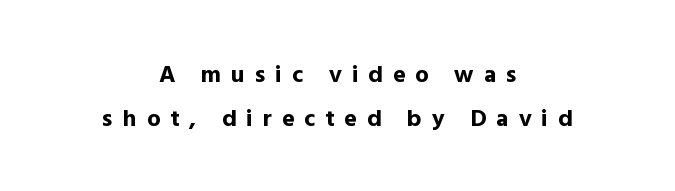
Which margin do the lines hug? Neither — every line sits in the middle. The passage shown has open, widely tracked lettering throughout. No word sits above an underline. Compared with an ordinary text face, these strokes are far heavier — a full bold.
